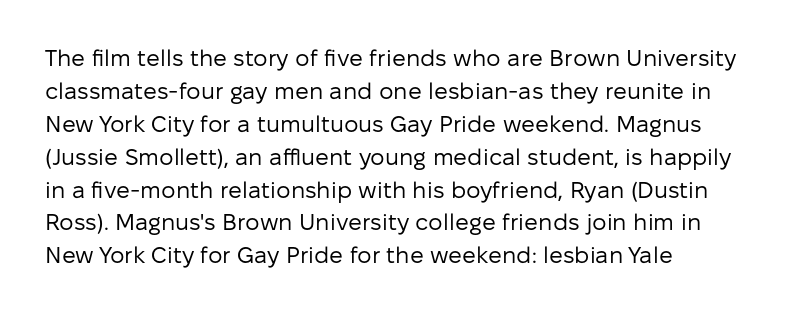
The image shows 23 px text type, upright; set left-aligned, normal line spacing (1.43x), normal letter spacing, not underlined.
